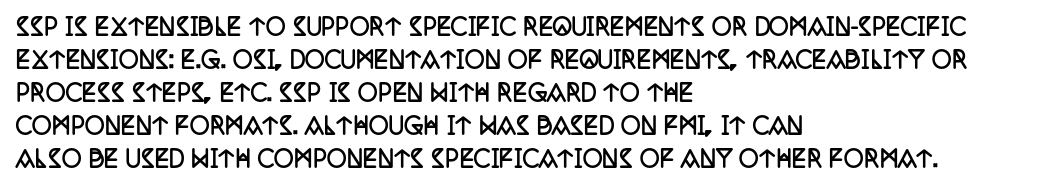
Q: Is the text bold? A: Yes.
Q: Is the text italic (slanted)? A: No, it is upright.
Q: Is the text underlined? A: No.
Q: How is the paragraph aligned? A: Left-aligned.
Q: Is the spacing between letters normal or unusually wide? A: Normal.
Q: Is the spacing between lines tight, normal or loose? A: Normal.
